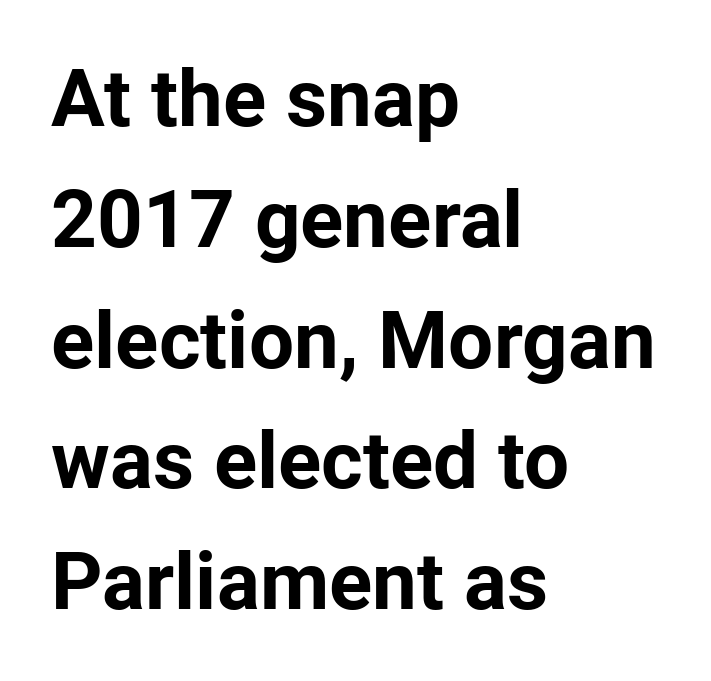
The image shows 80 px bold sans-serif type, upright; set left-aligned, normal line spacing (1.51x), normal letter spacing, not underlined; low stroke contrast and a medium x-height.
